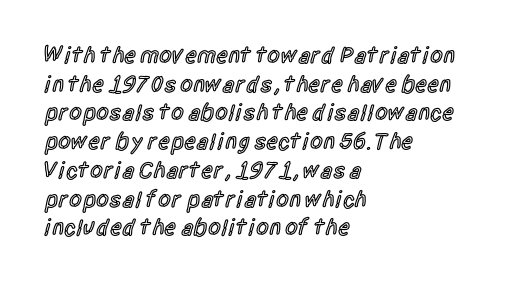
The image shows 23 px text type; set left-aligned, normal line spacing (1.25x), normal letter spacing, not underlined.
